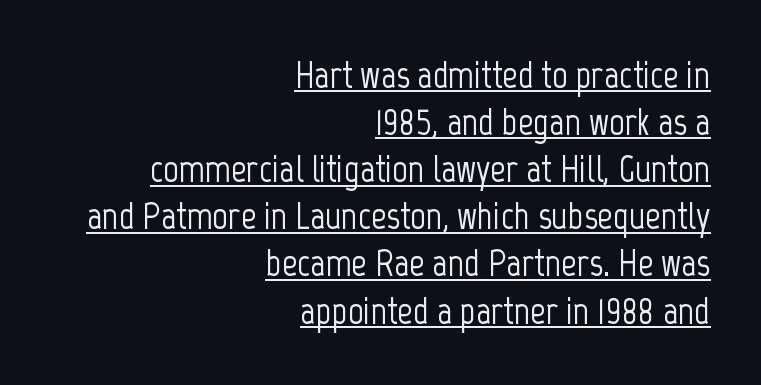
Upright lettering throughout. The typesetter chose a ragged-left arrangement here. The rendering uses natural spacing where letterforms have individual widths. Check the space under the baseline: a stroke is drawn there. This is sans-serif lettering, the kind often seen on screens and signage. Standard letterfit; no display-style spreading of the glyphs.
